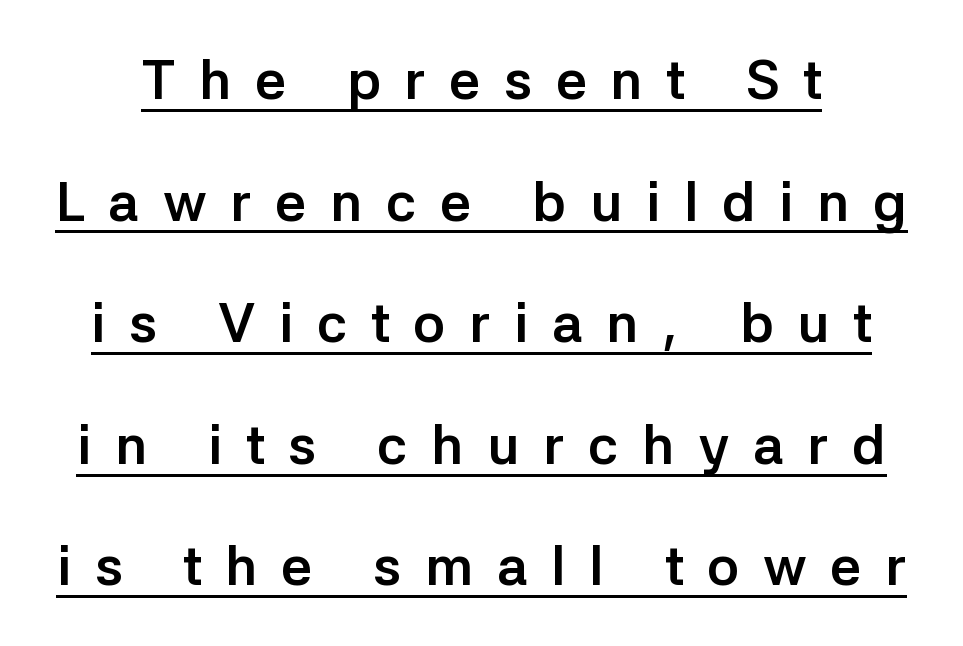
{"serif": "no", "italic": "no", "bold": "yes", "weight": "semibold", "width": "normal", "stroke_contrast": "low", "x_height": "medium", "monospaced": "no", "underline": "yes", "line_spacing": "loose", "line_spacing_ratio": 2.21, "letter_spacing": "wide", "letter_spacing_em": 0.43, "glyph_px": 55}
